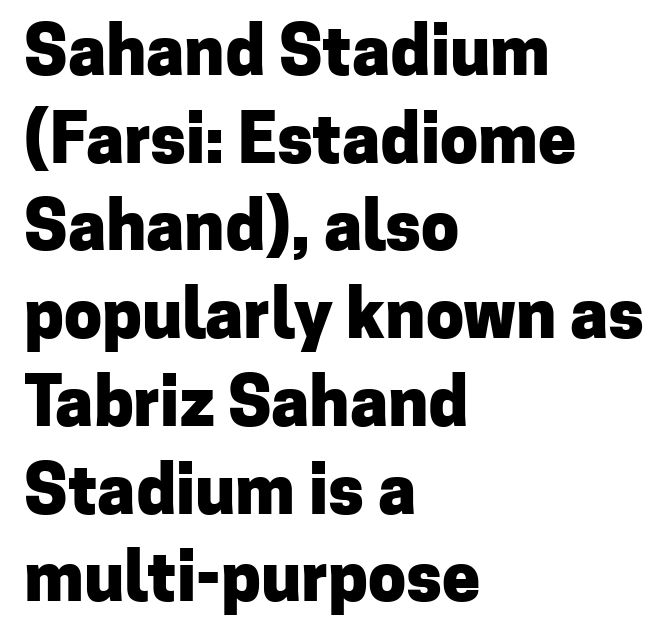
{"serif": "no", "italic": "no", "bold": "yes", "weight": "heavy", "width": "normal", "stroke_contrast": "low", "x_height": "medium", "monospaced": "no", "underline": "no", "align": "left", "line_spacing": "normal", "line_spacing_ratio": 1.29, "letter_spacing": "normal", "letter_spacing_em": 0.0, "glyph_px": 68}
